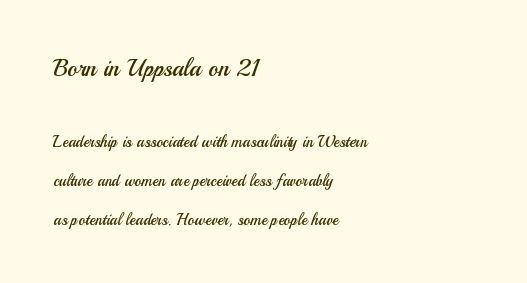
Glyph-to-glyph distance matches everyday printed text. The strokes are not fattened; the text isn't bold. Caption: multi-line text, flush left, ragged right. The initial chunk of copy outweighs the following chunk in type size.
